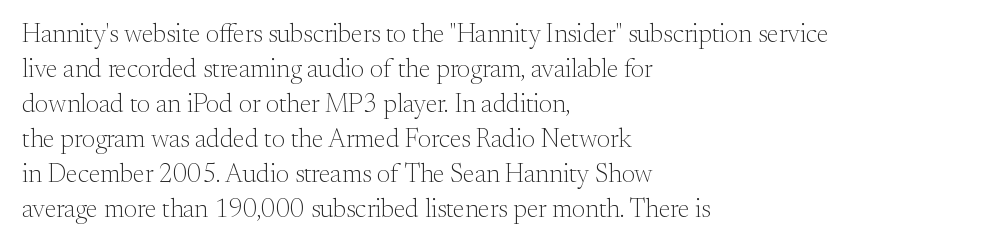
Q: Is the text bold? A: No.
Q: Is the text italic (slanted)? A: No, it is upright.
Q: Is the text underlined? A: No.
Q: How is the paragraph aligned? A: Left-aligned.
Q: Is the spacing between letters normal or unusually wide? A: Normal.
Q: Is the spacing between lines tight, normal or loose? A: Normal.
